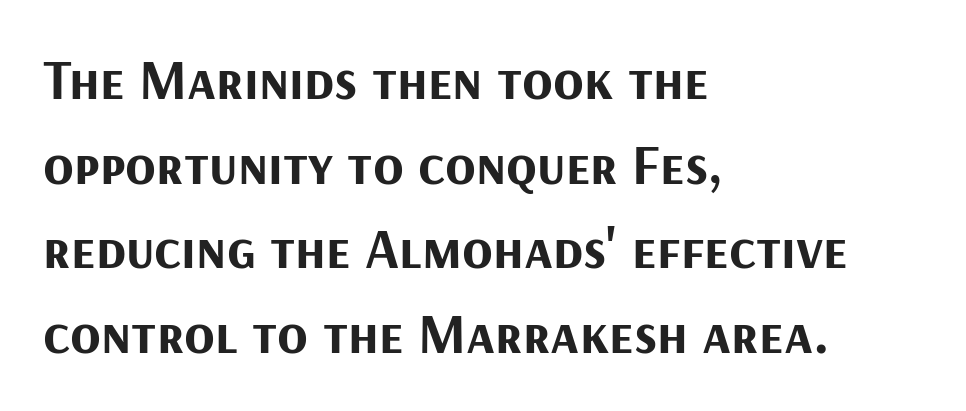
Q: Is the text bold? A: Yes.
Q: Is the text italic (slanted)? A: No, it is upright.
Q: Is the typeface a serif or a sans-serif typeface? A: Sans-serif.
Q: Is the text underlined? A: No.
Q: How is the paragraph aligned? A: Left-aligned.
Q: Is the spacing between letters normal or unusually wide? A: Normal.
Q: Is the spacing between lines tight, normal or loose? A: Normal.
Q: Width (condensed, normal, or wide)? A: Normal.
Q: Stroke contrast? A: Medium.
Q: x-height? A: Medium.
Q: Monospaced? A: No.
